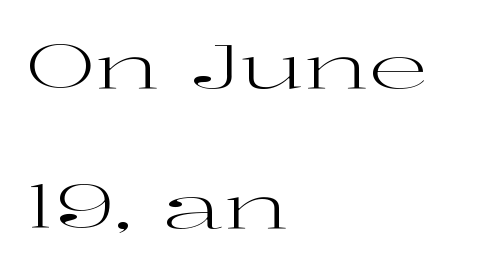
{"serif": "yes", "italic": "no", "bold": "no", "weight": "regular", "width": "wide", "stroke_contrast": "high", "x_height": "medium", "monospaced": "no", "underline": "no", "align": "left", "line_spacing": "loose", "line_spacing_ratio": 2.33, "letter_spacing": "normal", "letter_spacing_em": 0.0, "glyph_px": 60}
